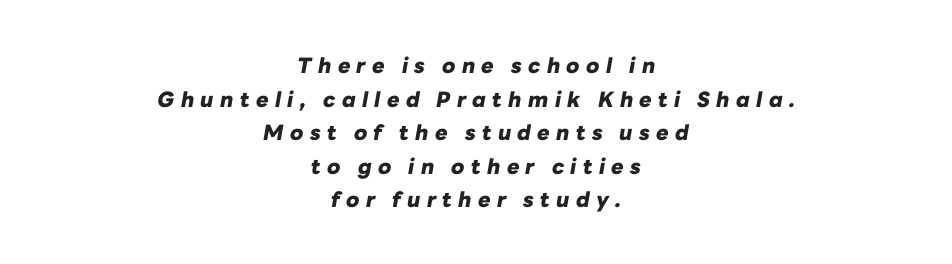
{"italic": "yes", "lean": "right", "slant_degrees": 10, "bold": "yes", "underline": "no", "align": "center", "line_spacing": "normal", "line_spacing_ratio": 1.6, "letter_spacing": "wide", "letter_spacing_em": 0.3, "glyph_px": 21}
